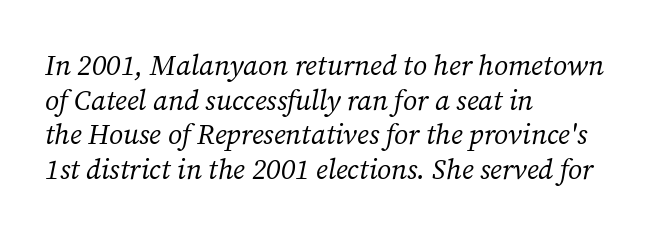
A bare baseline throughout the passage. Horizontal alignment here is leftward, the default for most running prose. No chunkiness to these letters — they're not bold. The rendering shows small feet on the letterforms — a serif design.
